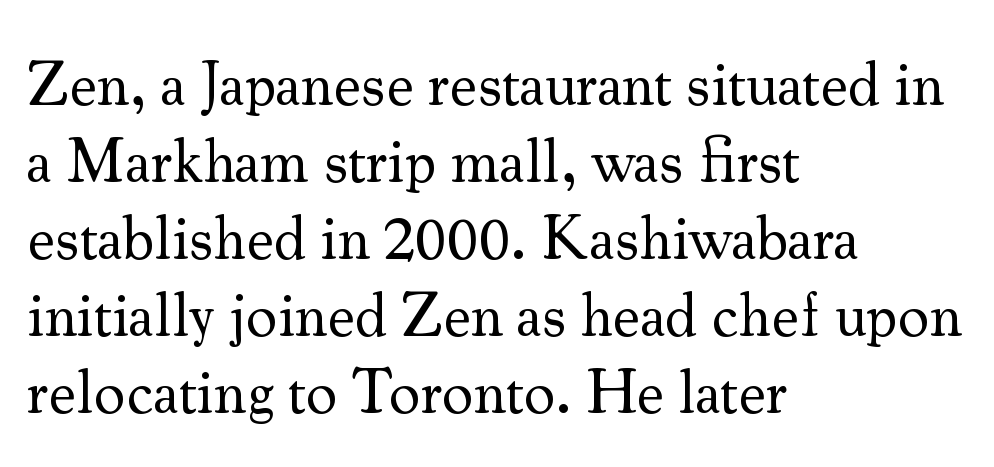
Q: Is the text bold? A: No.
Q: Is the text italic (slanted)? A: No, it is upright.
Q: Is the typeface a serif or a sans-serif typeface? A: Serif.
Q: Is the text underlined? A: No.
Q: How is the paragraph aligned? A: Left-aligned.
Q: Is the spacing between letters normal or unusually wide? A: Normal.
Q: Width (condensed, normal, or wide)? A: Normal.
Q: Stroke contrast? A: Medium.
Q: x-height? A: Small.
Q: Monospaced? A: No.
